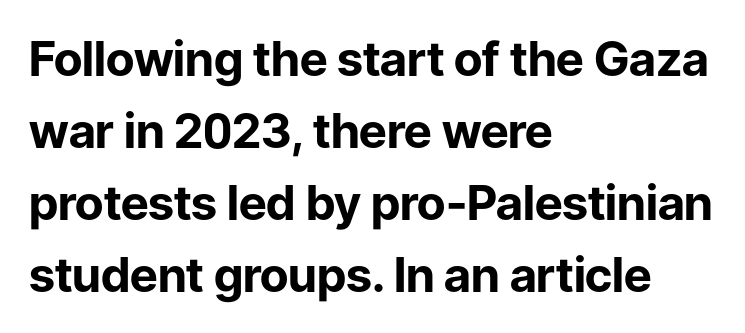
Designer's note — italics off, roman on. Reading down the column, the eye jumps a familiar distance to each next line. Is the letter spacing exaggerated? No — it looks like the ordinary default. The passage shown is not underscored anywhere. Varying glyph widths throughout — classic text-font behaviour.
